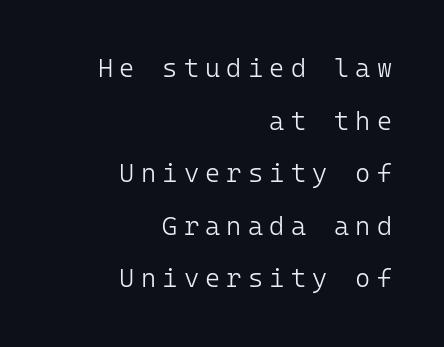
{"italic": "no", "bold": "no", "underline": "no", "align": "right", "line_spacing": "loose", "line_spacing_ratio": 2.02, "letter_spacing": "wide", "letter_spacing_em": 0.24, "glyph_px": 26}
